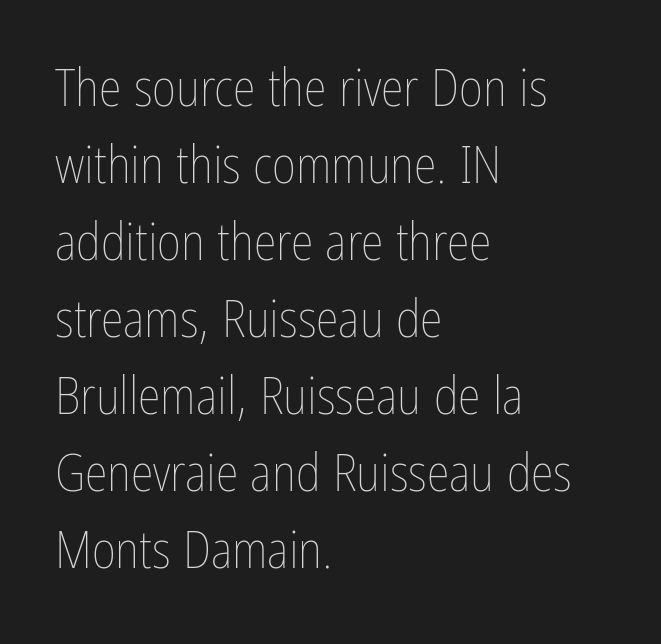
Q: Is the text bold? A: No.
Q: Is the text italic (slanted)? A: No, it is upright.
Q: Is the text underlined? A: No.
Q: How is the paragraph aligned? A: Left-aligned.
Q: Is the spacing between letters normal or unusually wide? A: Normal.
Q: Is the spacing between lines tight, normal or loose? A: Normal.
Q: Width (condensed, normal, or wide)? A: Condensed.
Q: Stroke contrast? A: Low.
Q: x-height? A: Medium.
Q: Monospaced? A: No.
